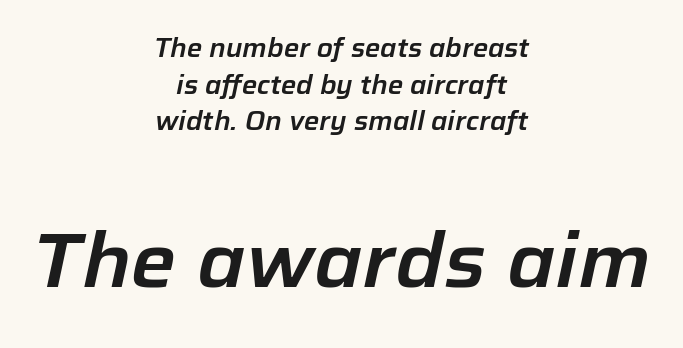
Does the lettering tilt? It does — this is italic. How would I describe the line gaps? Plain and ordinary. Size contrast runs from small at the top to large at the bottom. Which margin do the lines hug? Neither — every line sits in the middle. Lines of text with bare space underneath.
